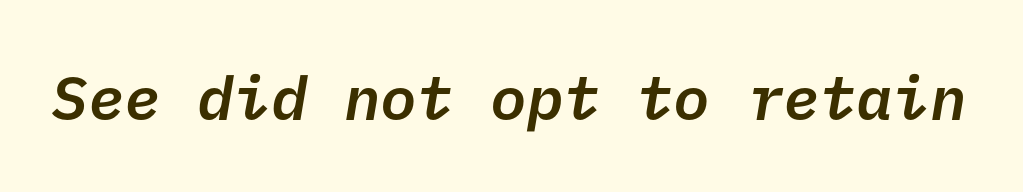
The image shows 61 px semibold sans-serif type; set normal letter spacing, not underlined; low stroke contrast and a medium x-height.
